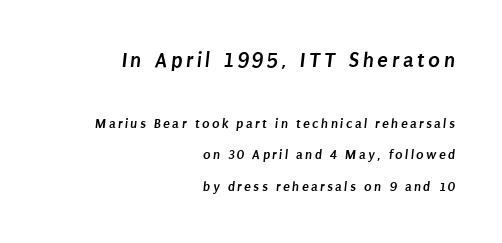
The image shows 22 px bold type; set right-aligned, loose line spacing (2.27x), not underlined; the first (top) block is 1.57x larger.
